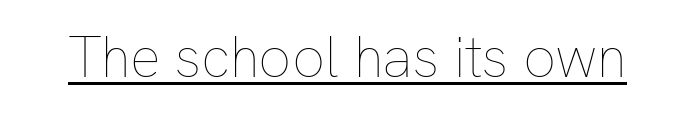
Q: Is the text bold? A: No.
Q: Is the text italic (slanted)? A: No, it is upright.
Q: Is the text underlined? A: Yes.
Q: Is the spacing between letters normal or unusually wide? A: Normal.
Q: Width (condensed, normal, or wide)? A: Normal.
Q: Stroke contrast? A: Low.
Q: x-height? A: Medium.
Q: Monospaced? A: No.
